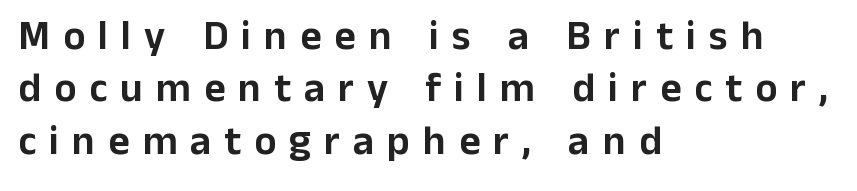
In terms of letterspacing, this is a distinctly airy, spread setting. Check the space under the baseline: it is left empty. Horizontal bands of white between lines are of average thickness. A typesetter would call this proportional, since set widths differ per character. Is there any slant? The stems are plumb.
